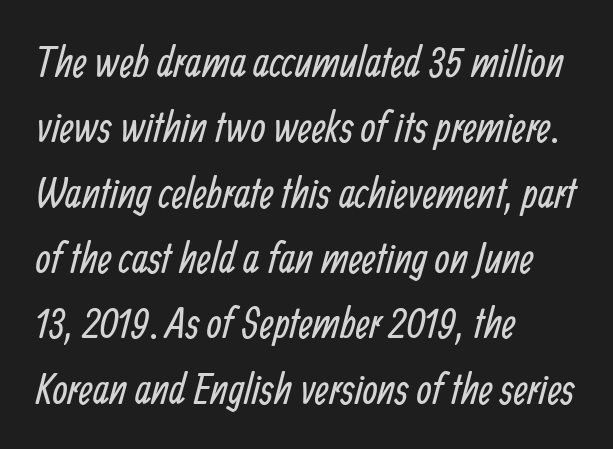
The image shows 43 px regular-weight, condensed sans-serif type; set left-aligned, normal line spacing (1.52x), normal letter spacing, not underlined; low stroke contrast and a medium x-height.
